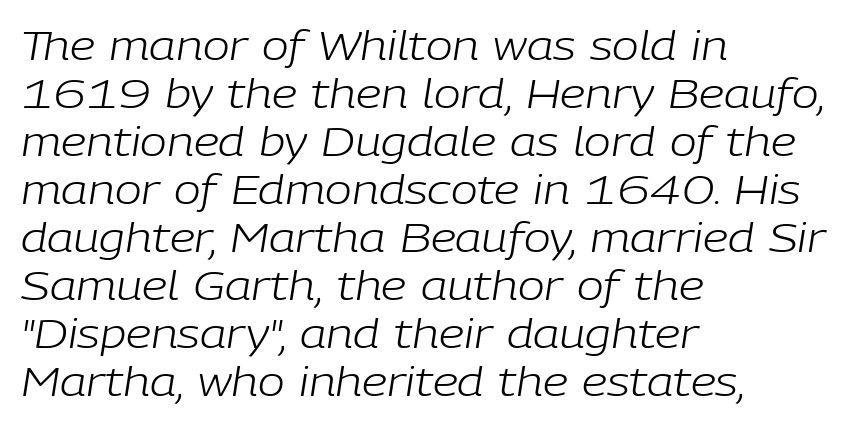
This reads as an unemphasized weight, regular at the heaviest. Varying glyph widths throughout — classic text-font behaviour. Descender tails drop into unmarked territory. This sample is left-justified, so line endings fall wherever the words run out. Every character sits at an angle, as italics do.
